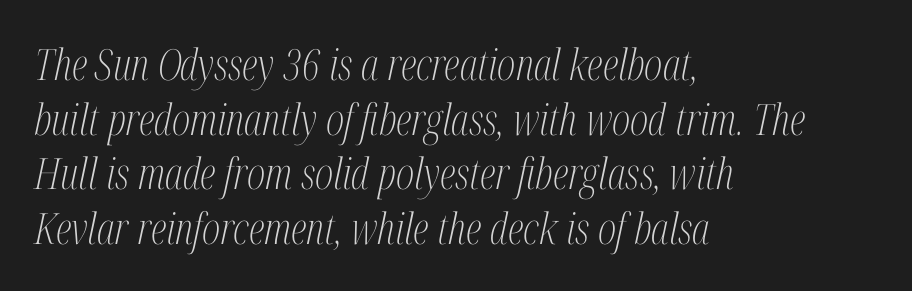
{"serif": "yes", "italic": "yes", "lean": "right", "slant_degrees": 12, "bold": "no", "weight": "light", "width": "condensed", "stroke_contrast": "medium", "x_height": "medium", "monospaced": "no", "underline": "no", "align": "left", "line_spacing": "normal", "line_spacing_ratio": 1.27, "letter_spacing": "normal", "letter_spacing_em": 0.0, "glyph_px": 43}
